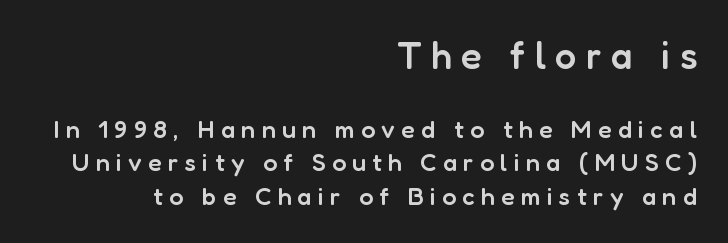
No italicization has been applied; the sample stays upright. One-word summary of the alignment: right. The composition opens big and finishes small. The passage shown is semibold, sitting just below true bold. Is this a sans? Yes — the strokes have no serifs.
